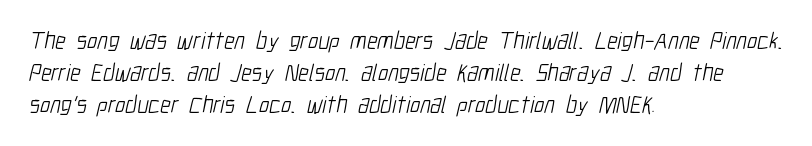
{"bold": "no", "underline": "no", "align": "left", "line_spacing": "normal", "line_spacing_ratio": 1.34, "letter_spacing": "normal", "letter_spacing_em": 0.0, "glyph_px": 24}
